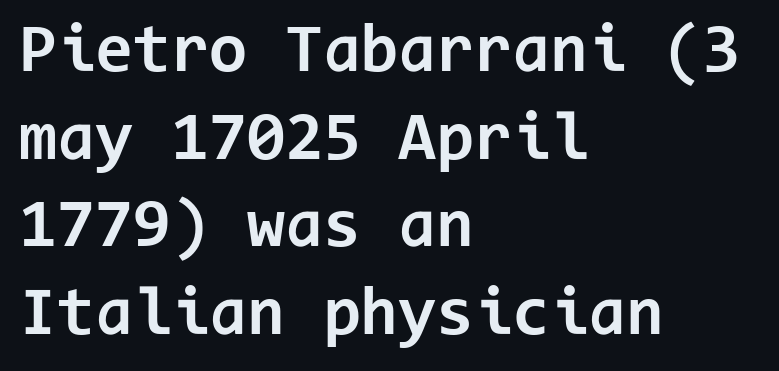
{"serif": "no", "italic": "no", "bold": "yes", "weight": "bold", "width": "normal", "stroke_contrast": "low", "x_height": "medium", "monospaced": "yes", "underline": "no", "align": "left", "line_spacing": "normal", "line_spacing_ratio": 1.27, "letter_spacing": "normal", "letter_spacing_em": 0.0, "glyph_px": 69}
